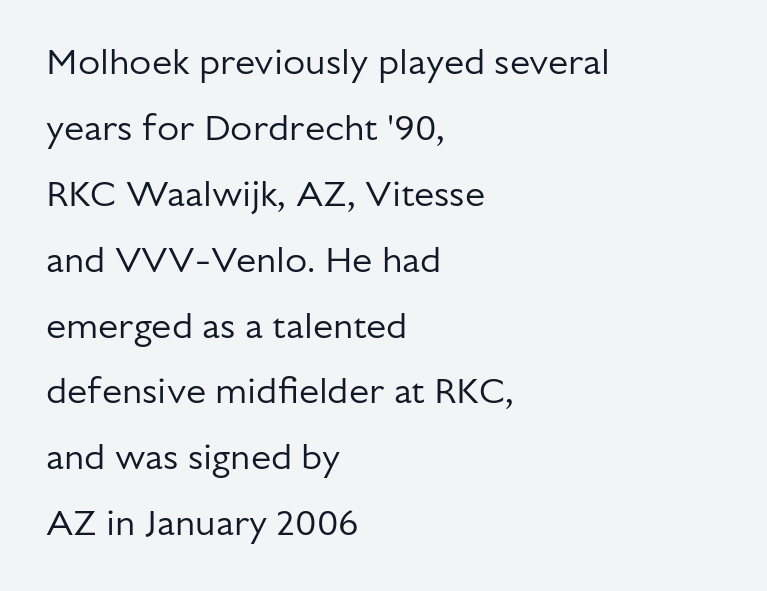
The line texture is even and compact thanks to regular tracking. Is this a fixed-width face? No — the glyphs have proportional, varying widths. Every character sits straight up, as roman type does. No word sits above an underline. Counters stay open thanks to moderate or lighter strokes.
